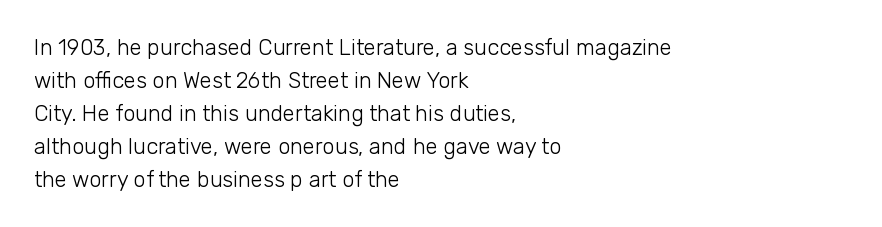
{"italic": "no", "bold": "no", "underline": "no", "align": "left", "line_spacing": "normal", "line_spacing_ratio": 1.5, "letter_spacing": "normal", "letter_spacing_em": 0.0, "glyph_px": 22}
